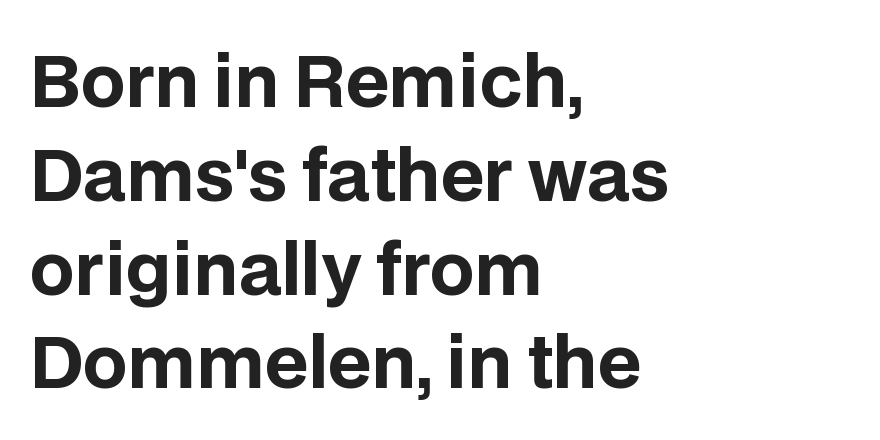
The image shows 70 px bold sans-serif type, upright; set left-aligned, normal line spacing (1.34x), normal letter spacing, not underlined; low stroke contrast and a large x-height.
